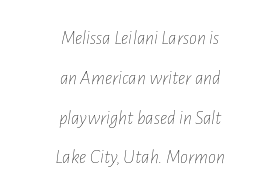
Looking at the ascenders, they clearly lean. Only glyphs here, with clear space below each row. How would I describe the line gaps? Wide and relaxed. Is the type heavy? It reads as light-to-regular instead. No extra tracking has been applied to these lines. Typeset on center — no edge is straight.
